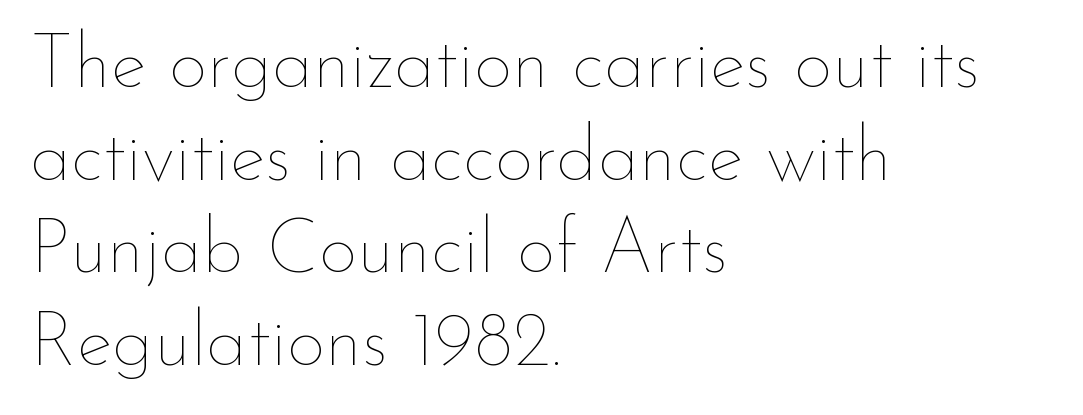
Letter spacing: default. Quick note: not italic, upright. The baseline area is clear. Which margin do the lines hug? The left one — the right edge is uneven.
